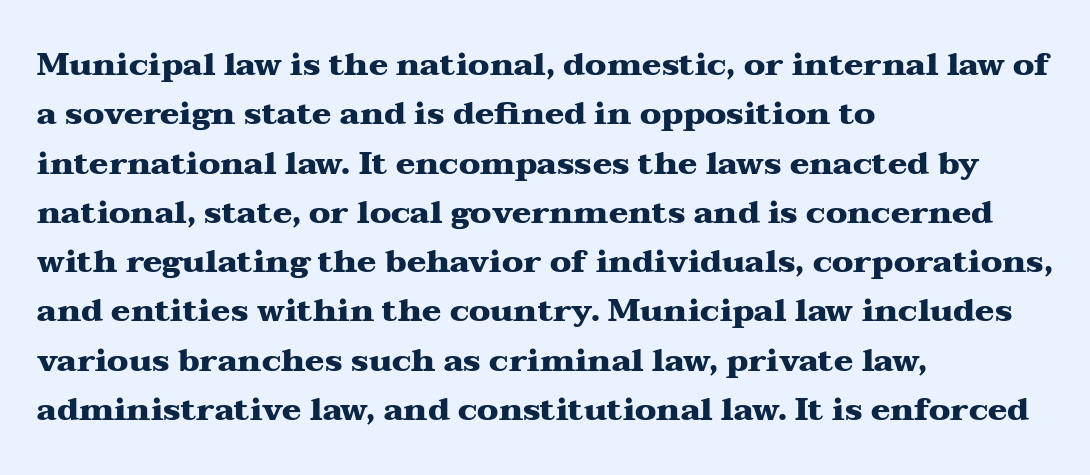
{"serif": "yes", "italic": "no", "bold": "yes", "weight": "heavy", "width": "wide", "stroke_contrast": "medium", "x_height": "medium", "monospaced": "no", "underline": "no", "align": "left", "line_spacing": "normal", "line_spacing_ratio": 1.54, "letter_spacing": "normal", "letter_spacing_em": 0.0, "glyph_px": 32}
